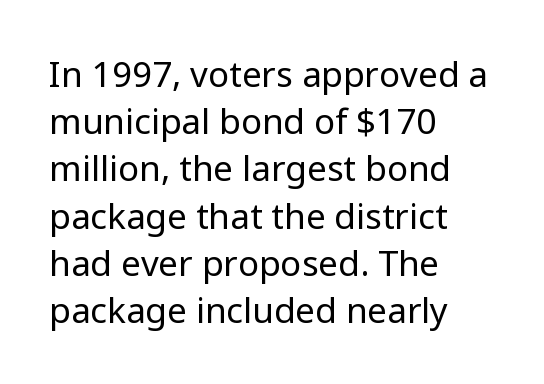
{"serif": "no", "italic": "no", "bold": "no", "weight": "regular", "width": "normal", "stroke_contrast": "low", "x_height": "medium", "monospaced": "no", "underline": "no", "align": "left", "line_spacing": "normal", "line_spacing_ratio": 1.35, "letter_spacing": "normal", "letter_spacing_em": 0.0, "glyph_px": 35}
